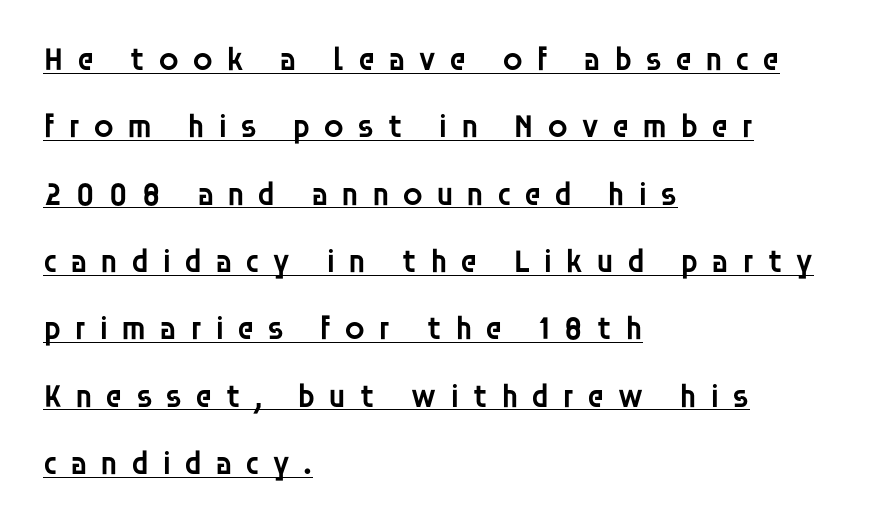
Check where the strokes stop: nothing finishes them off — pure sans. Line starts are locked; line ends wander. Is the letter spacing exaggerated? Yes — the characters are pushed far apart. A typographer would call this underscored text.
